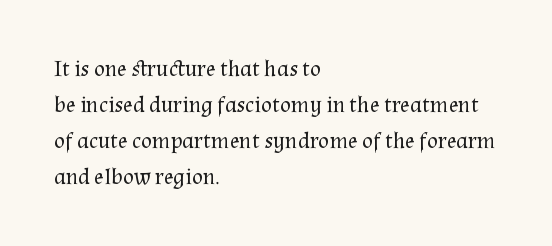
The foot of each line stays bare and open. It's the straight-up-and-down kind of type. The gaps between neighbouring characters are ordinary and unremarkable. A normal amount of white space separates one row of letters from the next. Typeset ragged right — the left edge is the straight one. Is the stroke heavy? The answer is a plain regular-or-lighter.
